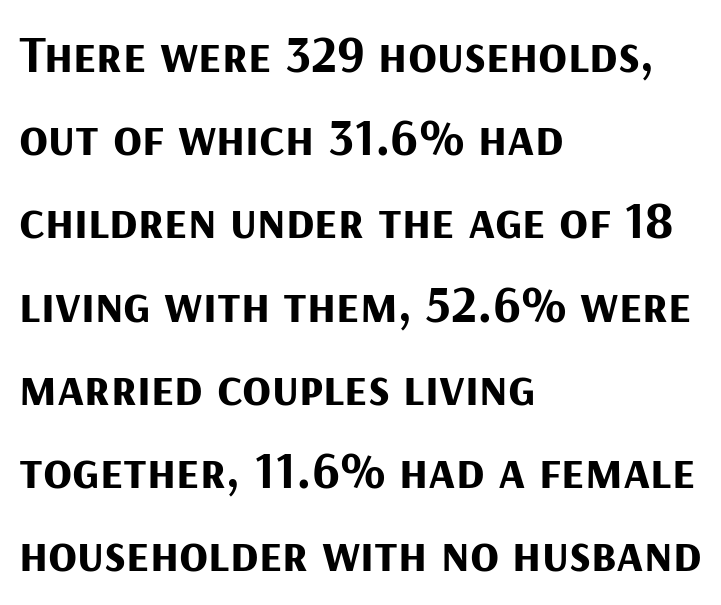
The image shows 53 px bold sans-serif type, upright; set left-aligned, normal line spacing (1.57x), normal letter spacing, not underlined; medium stroke contrast and a medium x-height.
